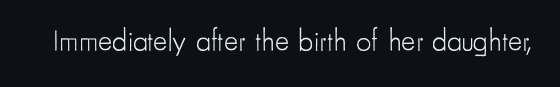
Glyph-to-glyph distance matches everyday printed text. Serifs: no, the terminals of the letterforms are clean. This sample has the flowing, uneven cadence of proportional lettering. Posture: vertical. Quick note: underline off.
